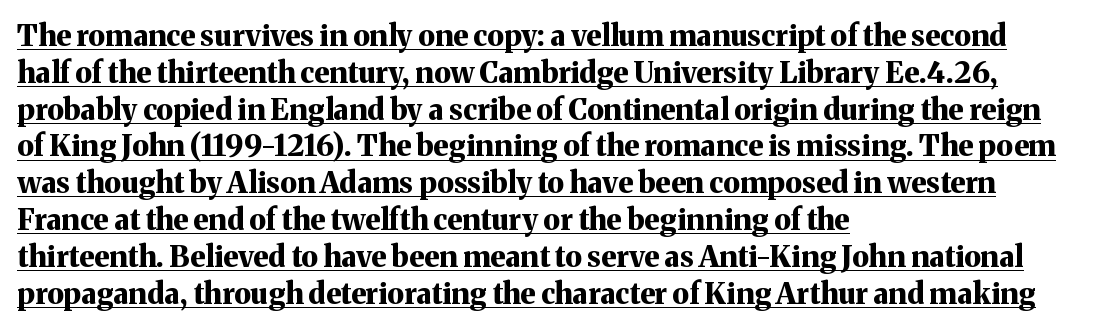
{"serif": "yes", "italic": "no", "bold": "yes", "weight": "bold", "width": "normal", "stroke_contrast": "medium", "x_height": "medium", "monospaced": "no", "underline": "yes", "align": "left", "line_spacing": "normal", "line_spacing_ratio": 1.27, "letter_spacing": "normal", "letter_spacing_em": 0.0, "glyph_px": 29}
